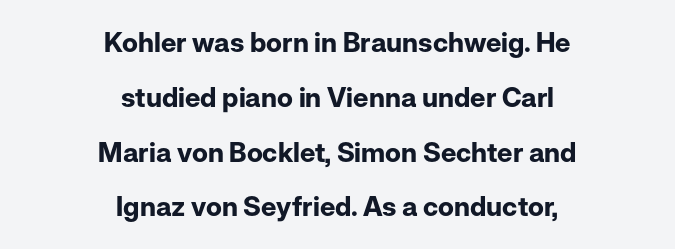
Between one letter and the next there's only the usual sliver of space. The strip under each line holds only bare page. This sample trades compactness for vertical openness between lines. Nope, not italic — everything's standing straight. Is the type bold? Yes — the strokes are clearly thick and heavy.
